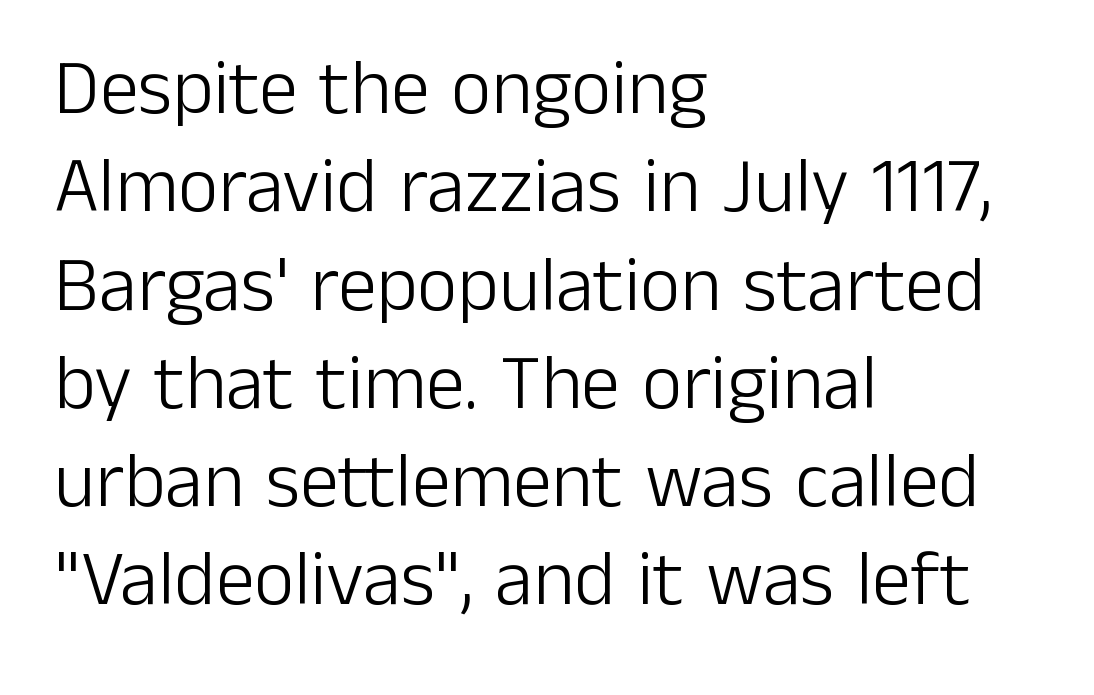
The image shows 78 px light sans-serif type, upright; set left-aligned, normal line spacing (1.26x), normal letter spacing, not underlined; low stroke contrast and a medium x-height.
